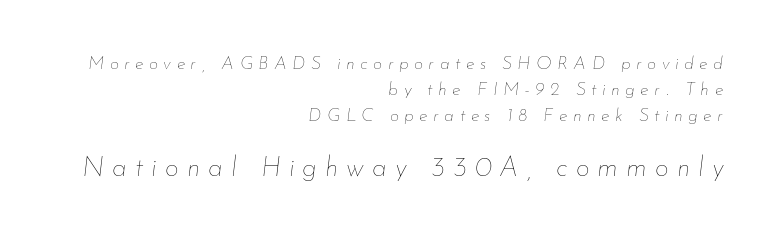
The image shows 27 px text type, italic (leaning right); set right-aligned, normal line spacing (1.45x), unusually wide letter spacing (+0.3 em), not underlined; the second (bottom) block is 1.5x larger.
